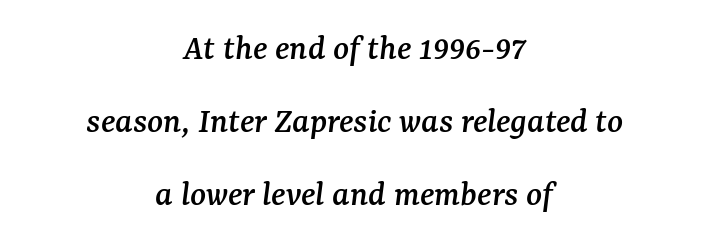
{"serif": "yes", "italic": "yes", "lean": "right", "slant_degrees": 7, "width": "normal", "stroke_contrast": "medium", "x_height": "medium", "monospaced": "no", "underline": "no", "align": "center", "line_spacing": "loose", "line_spacing_ratio": 1.97, "letter_spacing": "normal", "letter_spacing_em": 0.0, "glyph_px": 37}
